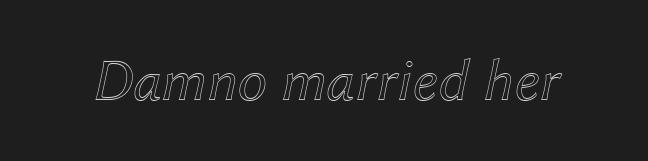
Check the space under the baseline: it is left empty. Varying glyph widths throughout — classic text-font behaviour. Tall strokes in this sample are angled rather than plumb. Spacing between characters is what you'd get straight out of the box.
